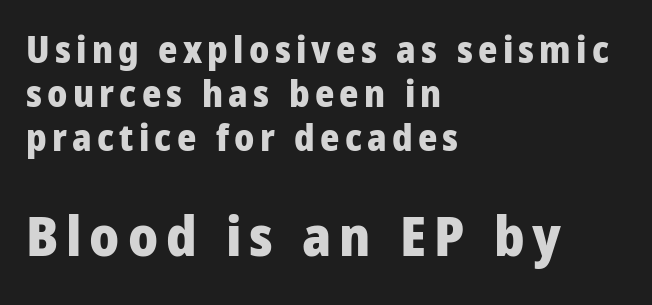
Q: Is the text bold? A: Yes.
Q: Is the text italic (slanted)? A: No, it is upright.
Q: Is the typeface a serif or a sans-serif typeface? A: Sans-serif.
Q: Is the text underlined? A: No.
Q: How is the paragraph aligned? A: Left-aligned.
Q: Which block of text is set in a larger size, the first (top) or the second (bottom)? A: The second (bottom) one.
Q: Width (condensed, normal, or wide)? A: Condensed.
Q: Stroke contrast? A: Low.
Q: x-height? A: Large.
Q: Monospaced? A: No.
